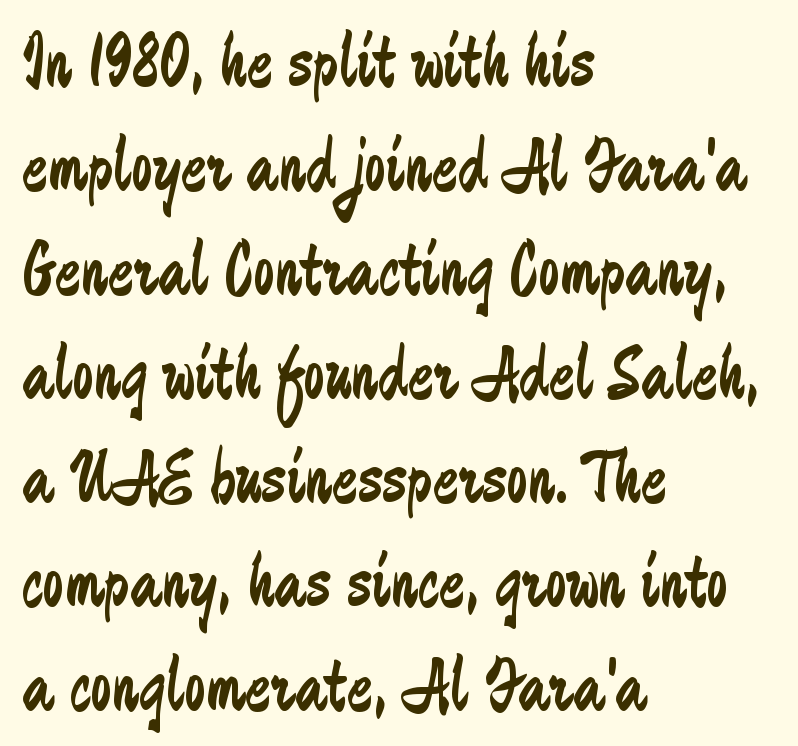
Q: Is the text bold? A: No.
Q: Is the text italic (slanted)? A: Yes.
Q: Is the typeface a serif or a sans-serif typeface? A: Sans-serif.
Q: Is the text underlined? A: No.
Q: How is the paragraph aligned? A: Left-aligned.
Q: Is the spacing between letters normal or unusually wide? A: Normal.
Q: Is the spacing between lines tight, normal or loose? A: Normal.
Q: Width (condensed, normal, or wide)? A: Condensed.
Q: Stroke contrast? A: Low.
Q: x-height? A: Medium.
Q: Monospaced? A: No.
